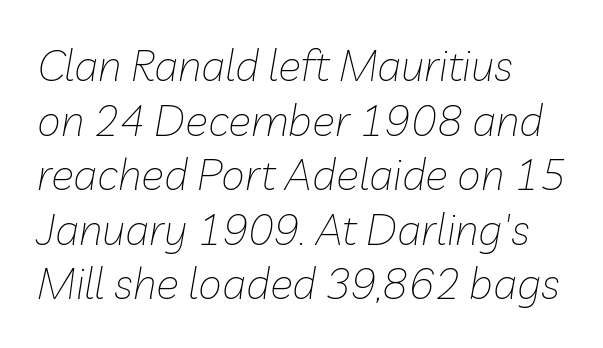
Q: Is the text bold? A: No.
Q: Is the text italic (slanted)? A: Yes, it leans right by about 10 degrees.
Q: Is the text underlined? A: No.
Q: How is the paragraph aligned? A: Left-aligned.
Q: Is the spacing between letters normal or unusually wide? A: Normal.
Q: Is the spacing between lines tight, normal or loose? A: Normal.
Q: Width (condensed, normal, or wide)? A: Normal.
Q: Stroke contrast? A: Low.
Q: x-height? A: Medium.
Q: Monospaced? A: No.
